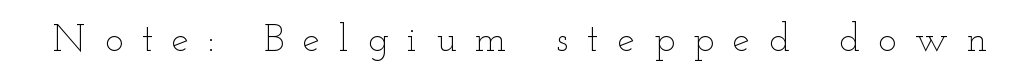
{"italic": "no", "bold": "no", "weight": "thin", "width": "wide", "stroke_contrast": "low", "x_height": "small", "monospaced": "no", "underline": "no", "letter_spacing": "wide", "letter_spacing_em": 0.48, "glyph_px": 39}
